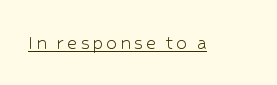
The image shows 22 px text type, upright; set underlined.
